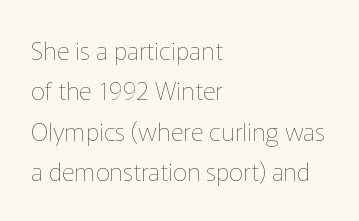
The image shows 25 px text type, upright; set left-aligned, normal line spacing (1.62x), normal letter spacing, not underlined.
